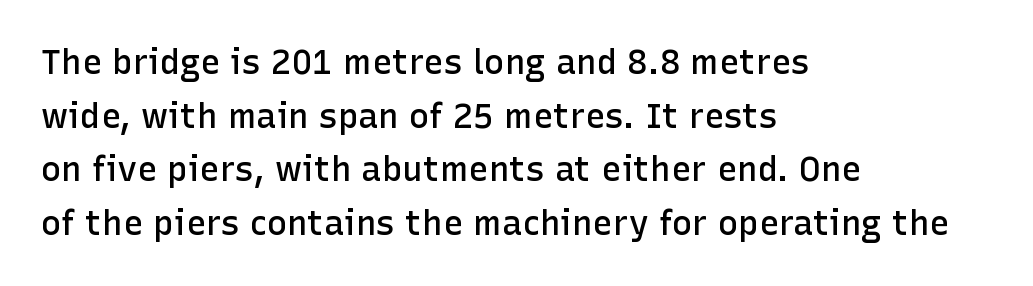
{"serif": "no", "italic": "no", "bold": "semi", "weight": "semibold", "width": "normal", "stroke_contrast": "low", "x_height": "medium", "monospaced": "no", "underline": "no", "align": "left", "line_spacing": "normal", "line_spacing_ratio": 1.58, "letter_spacing": "normal", "letter_spacing_em": 0.0, "glyph_px": 34}
